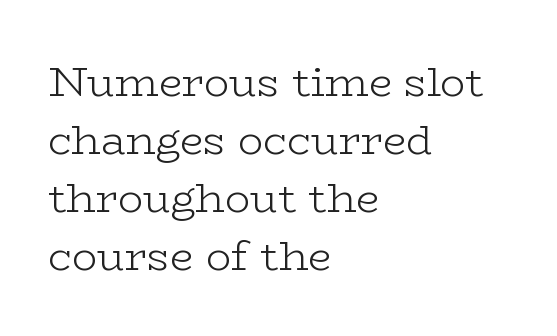
Vertical stems look standard width or narrower in stroke. Check the space under the baseline: it is left empty. Regarding leading, the lines here are spaced in the standard way. What stands out about the letter spacing? Nothing — it is the standard amount.
